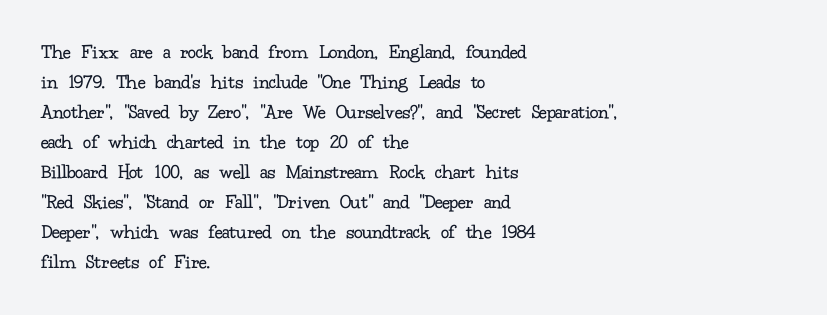
The image shows 21 px text type, upright; set left-aligned, normal line spacing (1.43x), normal letter spacing, not underlined.
